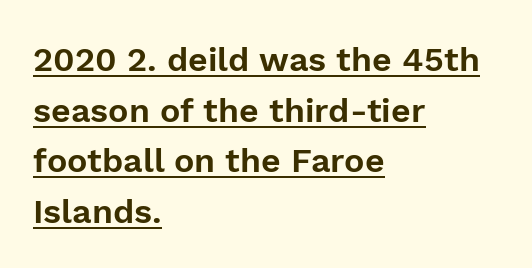
Q: Is the text italic (slanted)? A: No, it is upright.
Q: Is the typeface a serif or a sans-serif typeface? A: Sans-serif.
Q: Is the text underlined? A: Yes.
Q: How is the paragraph aligned? A: Left-aligned.
Q: Is the spacing between letters normal or unusually wide? A: Normal.
Q: Is the spacing between lines tight, normal or loose? A: Normal.
Q: Width (condensed, normal, or wide)? A: Normal.
Q: Stroke contrast? A: Low.
Q: x-height? A: Medium.
Q: Monospaced? A: No.
